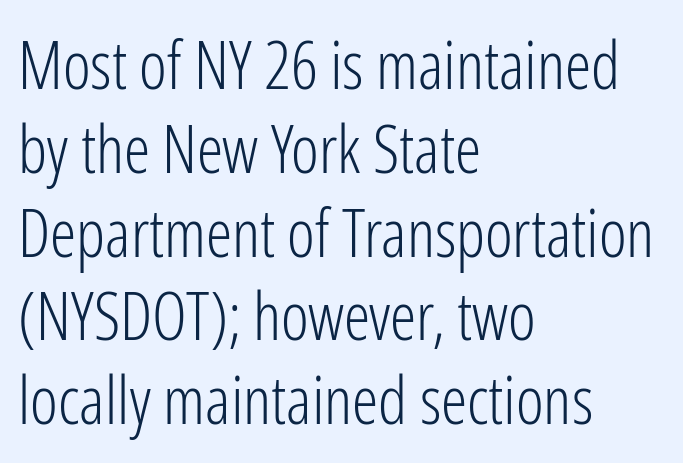
{"serif": "no", "italic": "no", "bold": "no", "weight": "light", "width": "condensed", "stroke_contrast": "low", "x_height": "medium", "monospaced": "no", "underline": "no", "align": "left", "line_spacing": "normal", "line_spacing_ratio": 1.27, "letter_spacing": "normal", "letter_spacing_em": 0.0, "glyph_px": 66}
